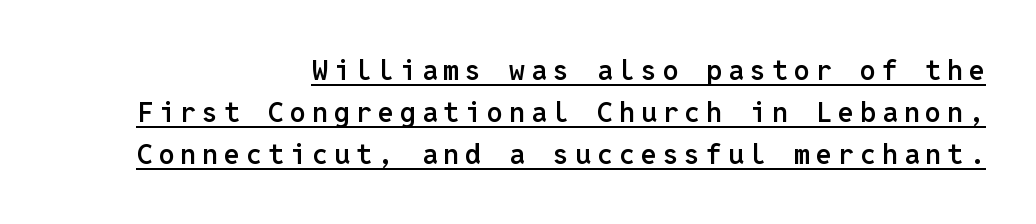
Q: Is the text bold? A: Semi-bold.
Q: Is the text italic (slanted)? A: No, it is upright.
Q: Is the typeface a serif or a sans-serif typeface? A: Sans-serif.
Q: Is the text underlined? A: Yes.
Q: How is the paragraph aligned? A: Right-aligned.
Q: Is the spacing between letters normal or unusually wide? A: Unusually wide.
Q: Is the spacing between lines tight, normal or loose? A: Normal.
Q: Width (condensed, normal, or wide)? A: Normal.
Q: Stroke contrast? A: Low.
Q: x-height? A: Medium.
Q: Monospaced? A: Yes.
